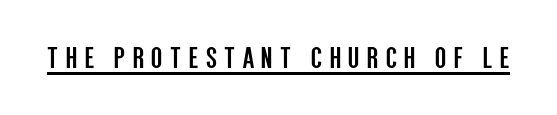
{"serif": "no", "italic": "no", "bold": "no", "weight": "regular", "width": "condensed", "stroke_contrast": "low", "x_height": "large", "monospaced": "no", "underline": "yes", "letter_spacing": "wide", "letter_spacing_em": 0.24, "glyph_px": 32}
